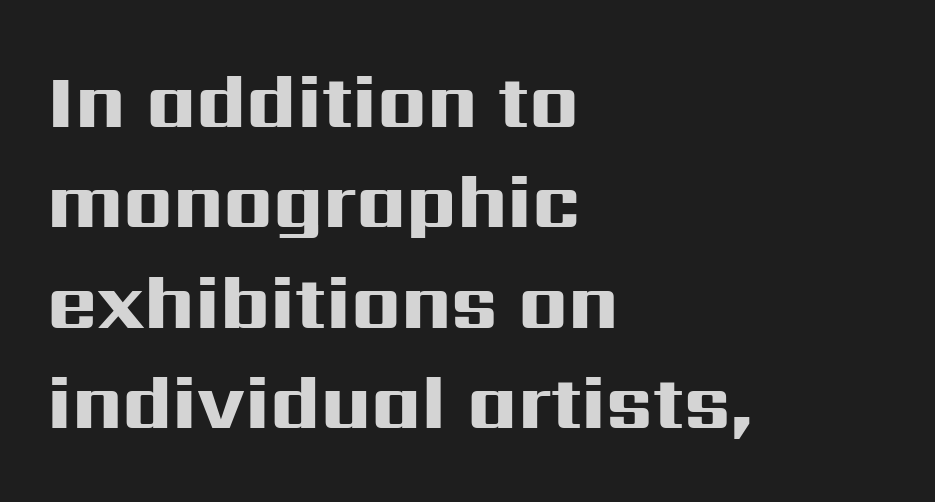
The image shows 76 px heavy, wide sans-serif type, upright; set left-aligned, normal line spacing (1.32x), normal letter spacing, not underlined; high stroke contrast and a medium x-height.
